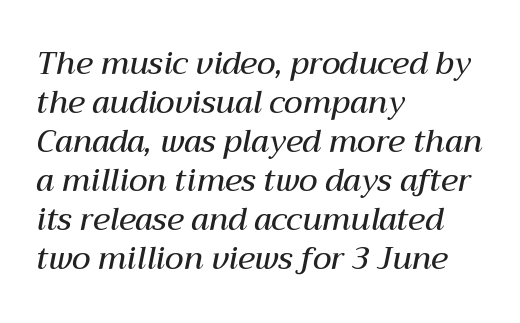
{"italic": "yes", "lean": "right", "slant_degrees": 12, "bold": "semi", "weight": "semibold", "width": "normal", "stroke_contrast": "medium", "x_height": "medium", "monospaced": "no", "underline": "no", "align": "left", "line_spacing": "normal", "line_spacing_ratio": 1.26, "letter_spacing": "normal", "letter_spacing_em": 0.0, "glyph_px": 31}
